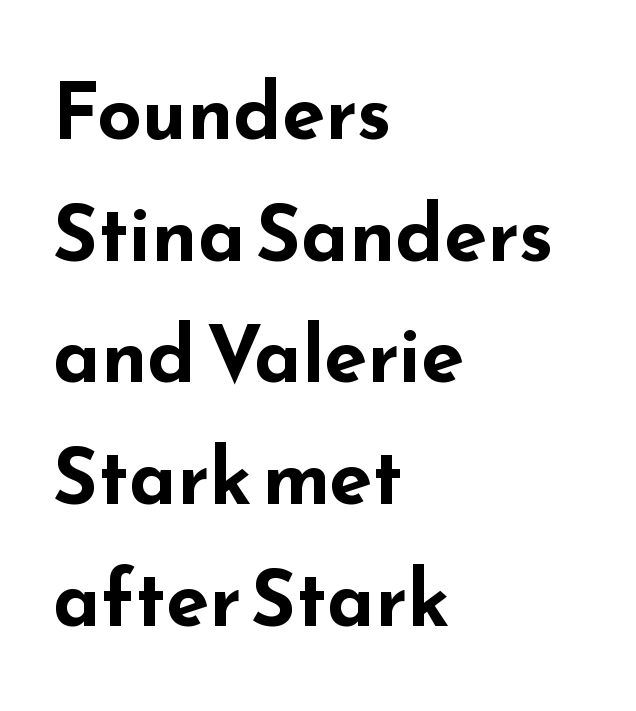
{"serif": "no", "italic": "no", "bold": "yes", "weight": "bold", "width": "wide", "stroke_contrast": "low", "x_height": "small", "monospaced": "no", "underline": "no", "align": "left", "line_spacing": "normal", "line_spacing_ratio": 1.56, "letter_spacing": "normal", "letter_spacing_em": 0.0, "glyph_px": 78}
